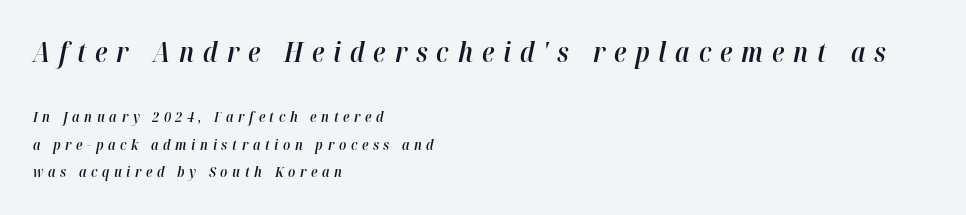
When letters slant like this, we call the style italic. The space beneath each line is pristine and unruled. Size hierarchy here favors the leading block over the trailing one. Quick note: interline space is abundant.
